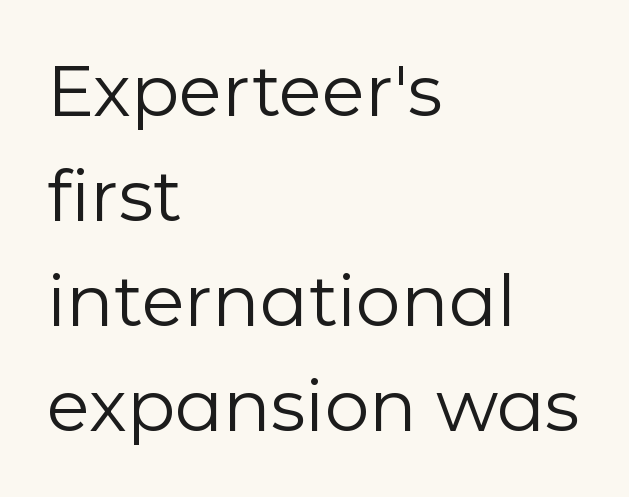
The image shows 71 px regular-weight sans-serif type, upright; set left-aligned, normal line spacing (1.48x), normal letter spacing, not underlined; low stroke contrast and a medium x-height.
